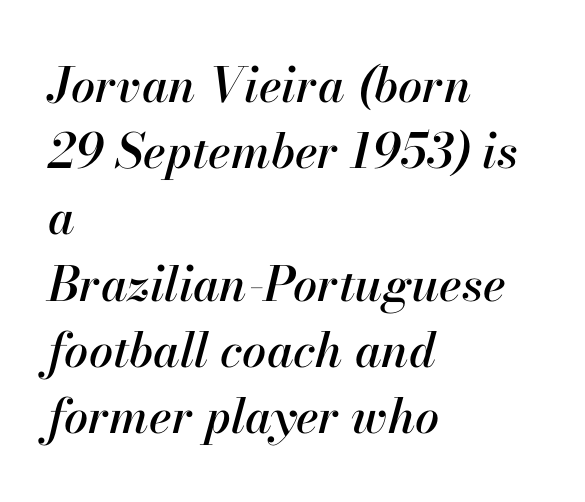
{"italic": "yes", "lean": "right", "slant_degrees": 13, "width": "normal", "stroke_contrast": "high", "x_height": "small", "monospaced": "no", "underline": "no", "align": "left", "line_spacing": "normal", "line_spacing_ratio": 1.38, "letter_spacing": "normal", "letter_spacing_em": 0.0, "glyph_px": 48}
